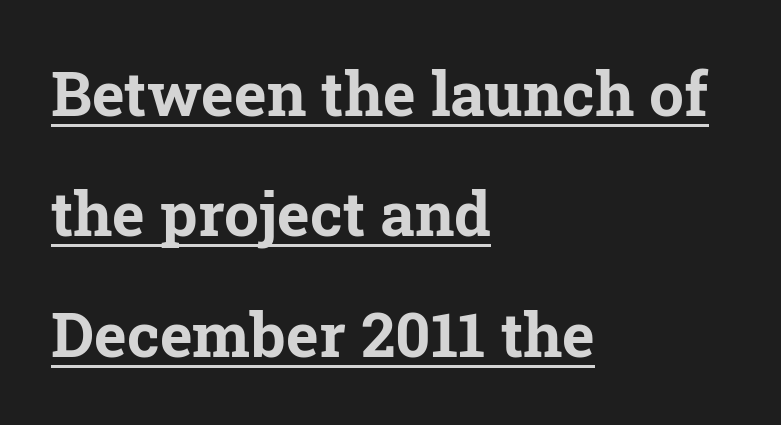
{"serif": "yes", "italic": "no", "bold": "yes", "weight": "bold", "width": "normal", "stroke_contrast": "low", "x_height": "medium", "monospaced": "no", "underline": "yes", "align": "left", "line_spacing": "loose", "line_spacing_ratio": 1.94, "letter_spacing": "normal", "letter_spacing_em": 0.0, "glyph_px": 62}
